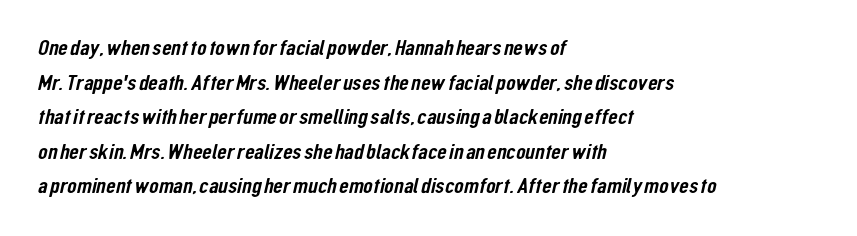
{"underline": "no", "align": "left", "line_spacing": "normal", "line_spacing_ratio": 1.57, "letter_spacing": "normal", "letter_spacing_em": 0.0, "glyph_px": 22}
